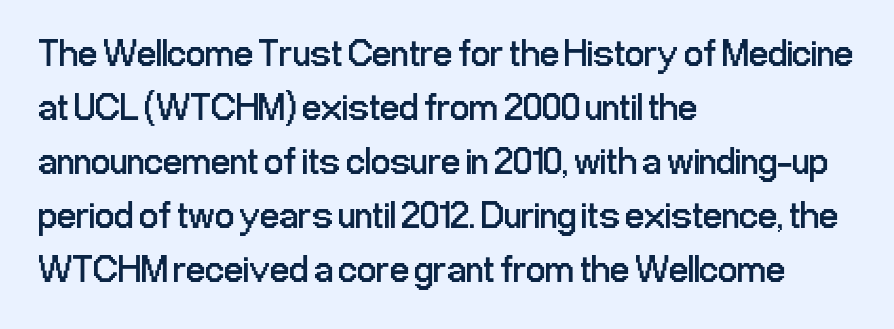
Q: Is the text bold? A: No.
Q: Is the text italic (slanted)? A: No, it is upright.
Q: Is the typeface a serif or a sans-serif typeface? A: Sans-serif.
Q: Is the text underlined? A: No.
Q: How is the paragraph aligned? A: Left-aligned.
Q: Is the spacing between letters normal or unusually wide? A: Normal.
Q: Is the spacing between lines tight, normal or loose? A: Normal.
Q: Width (condensed, normal, or wide)? A: Condensed.
Q: Stroke contrast? A: Low.
Q: x-height? A: Medium.
Q: Monospaced? A: No.
